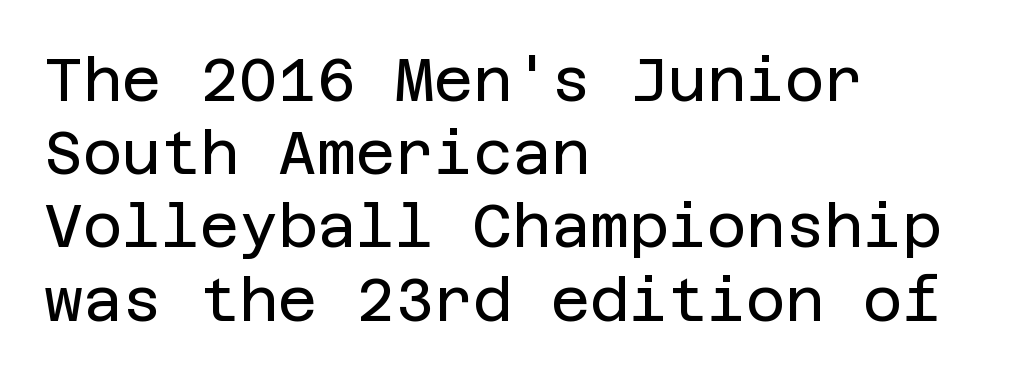
{"serif": "no", "italic": "no", "bold": "no", "weight": "regular", "width": "normal", "stroke_contrast": "low", "x_height": "large", "underline": "no", "align": "left", "line_spacing_ratio": 1.22, "letter_spacing": "normal", "letter_spacing_em": 0.0, "glyph_px": 60}
